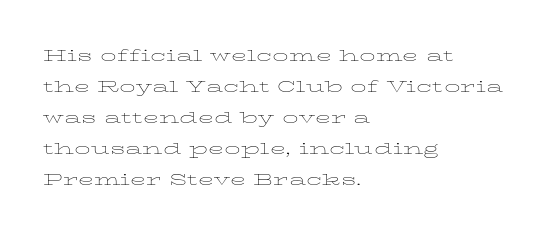
Q: Is the text bold? A: No.
Q: Is the text italic (slanted)? A: No, it is upright.
Q: Is the text underlined? A: No.
Q: How is the paragraph aligned? A: Left-aligned.
Q: Is the spacing between letters normal or unusually wide? A: Normal.
Q: Is the spacing between lines tight, normal or loose? A: Normal.
